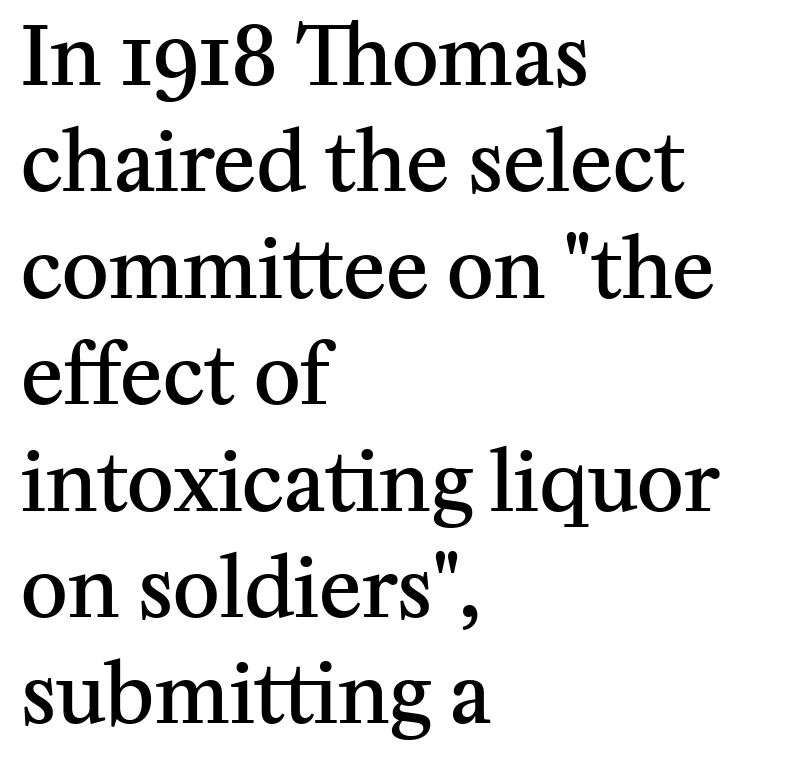
{"serif": "yes", "italic": "no", "bold": "semi", "weight": "semibold", "width": "normal", "stroke_contrast": "medium", "x_height": "medium", "monospaced": "no", "underline": "no", "align": "left", "line_spacing": "normal", "line_spacing_ratio": 1.33, "letter_spacing": "normal", "letter_spacing_em": 0.0, "glyph_px": 80}
